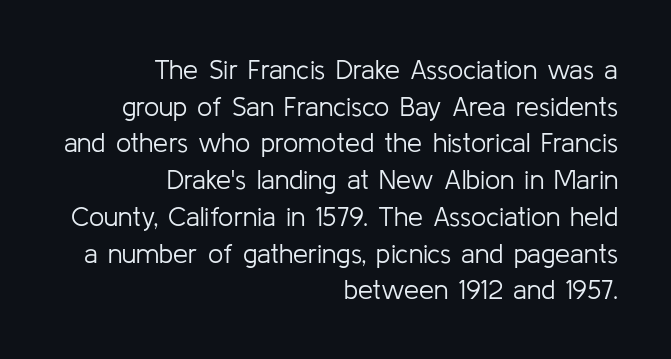
Q: Is the text bold? A: No.
Q: Is the text italic (slanted)? A: No, it is upright.
Q: Is the text underlined? A: No.
Q: How is the paragraph aligned? A: Right-aligned.
Q: Is the spacing between letters normal or unusually wide? A: Normal.
Q: Is the spacing between lines tight, normal or loose? A: Normal.
